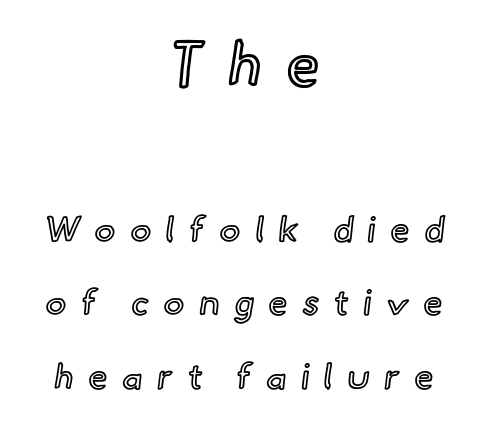
The image shows 61 px text type; set centered, loose line spacing (2.1x), unusually wide letter spacing (+0.41 em), not underlined; the first (top) block is 1.74x larger; a small x-height.
